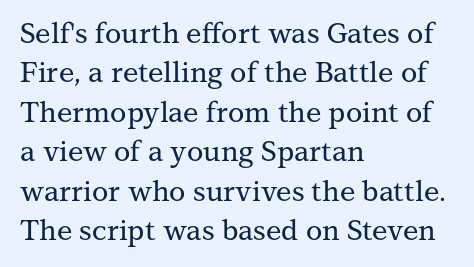
Q: Is the text italic (slanted)? A: No, it is upright.
Q: Is the typeface a serif or a sans-serif typeface? A: Serif.
Q: Is the text underlined? A: No.
Q: How is the paragraph aligned? A: Left-aligned.
Q: Is the spacing between letters normal or unusually wide? A: Normal.
Q: Is the spacing between lines tight, normal or loose? A: Normal.
Q: Width (condensed, normal, or wide)? A: Normal.
Q: Stroke contrast? A: Medium.
Q: x-height? A: Medium.
Q: Monospaced? A: No.
